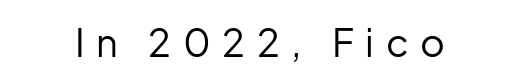
The image shows 38 px regular-weight sans-serif type, upright; set unusually wide letter spacing (+0.31 em), not underlined; low stroke contrast and a medium x-height.
